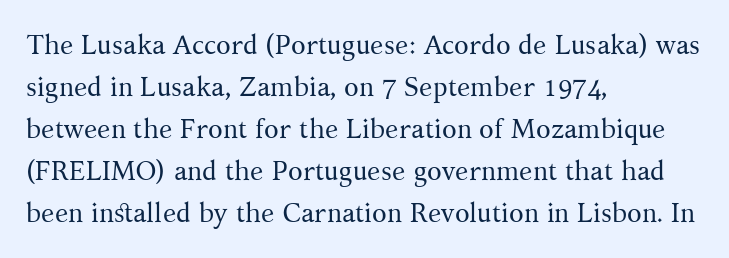
Q: Is the text bold? A: No.
Q: Is the text italic (slanted)? A: No, it is upright.
Q: Is the text underlined? A: No.
Q: How is the paragraph aligned? A: Left-aligned.
Q: Is the spacing between letters normal or unusually wide? A: Normal.
Q: Is the spacing between lines tight, normal or loose? A: Normal.
